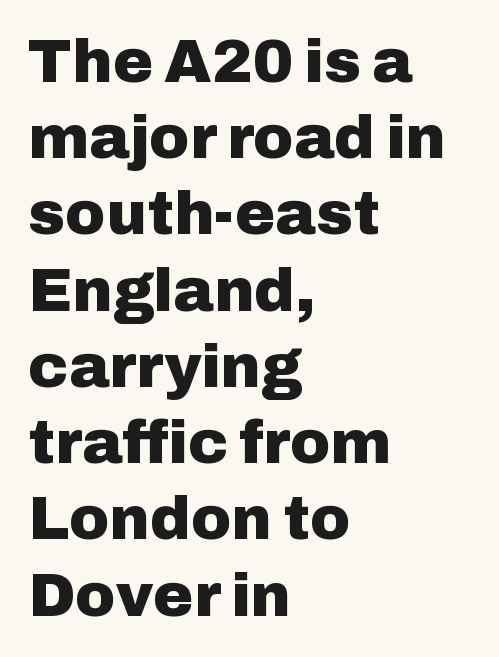
The image shows 61 px heavy sans-serif type, upright; set left-aligned, normal line spacing (1.25x), normal letter spacing, not underlined; low stroke contrast and a medium x-height.
